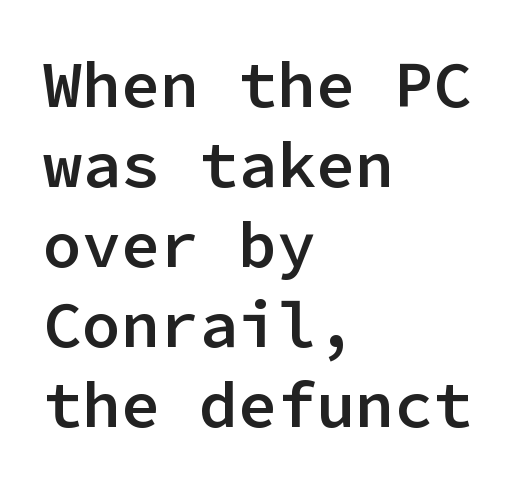
Q: Is the text bold? A: Semi-bold.
Q: Is the text italic (slanted)? A: No, it is upright.
Q: Is the typeface a serif or a sans-serif typeface? A: Sans-serif.
Q: Is the text underlined? A: No.
Q: How is the paragraph aligned? A: Left-aligned.
Q: Is the spacing between letters normal or unusually wide? A: Normal.
Q: Width (condensed, normal, or wide)? A: Normal.
Q: Stroke contrast? A: Low.
Q: x-height? A: Medium.
Q: Monospaced? A: Yes.
